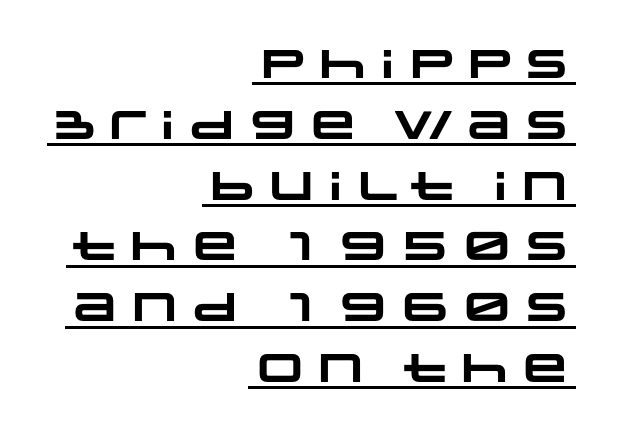
Thick stems and heavy bowls — unmistakably bold. I'd call this a sans setting — the letters go barefoot. Does the leading feel generous? No, just average. Underline: present. A typesetter would call this proportional, since set widths differ per character.
